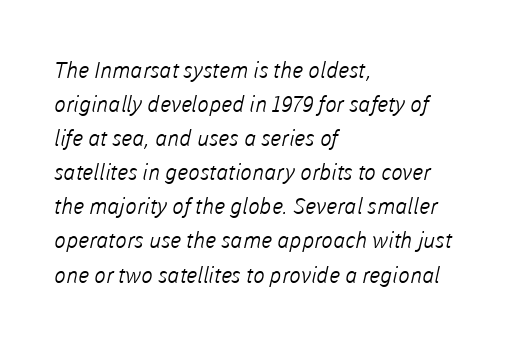
The passage shown is not underscored anywhere. Caption: face not bold, strokes unweighted. Tracking value appears to be zero — textbook default spacing. Leading: standard. The rag falls on the right side of this text block.
